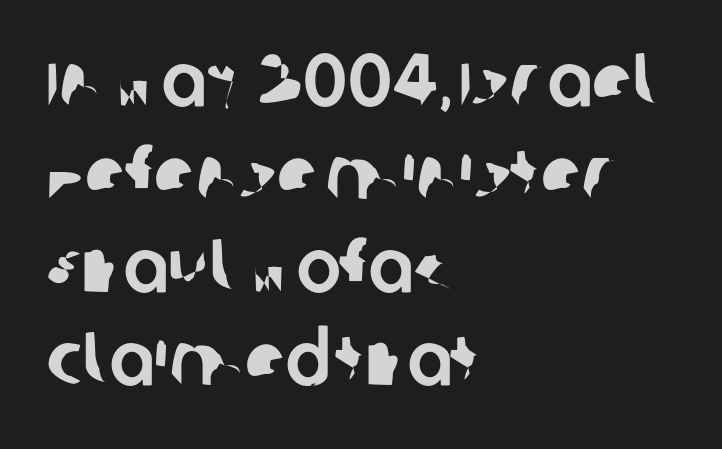
{"serif": "no", "width": "normal", "stroke_contrast": "low", "x_height": "large", "monospaced": "no", "underline": "no", "align": "left", "line_spacing_ratio": 1.24, "letter_spacing": "normal", "letter_spacing_em": 0.0, "glyph_px": 75}
